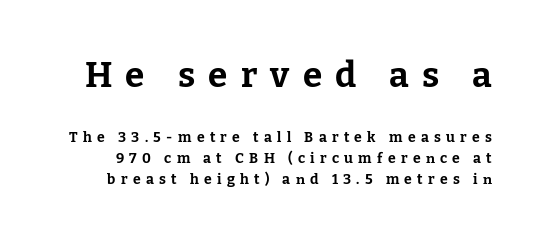
{"serif": "yes", "italic": "no", "bold": "yes", "weight": "bold", "width": "normal", "stroke_contrast": "low", "x_height": "medium", "monospaced": "no", "underline": "no", "line_spacing": "normal", "line_spacing_ratio": 1.51, "letter_spacing": "wide", "letter_spacing_em": 0.38, "larger_block": "first", "size_ratio": 2.5, "glyph_px": 35}
